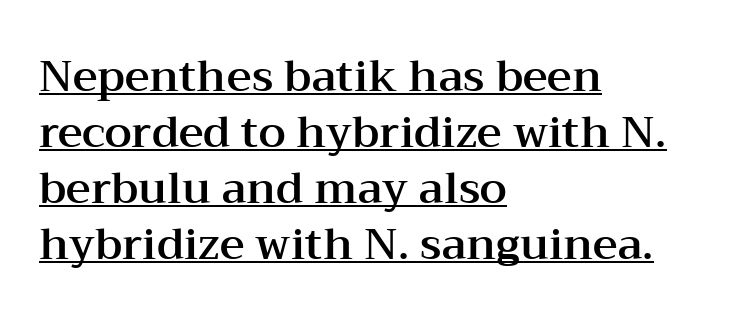
Q: Is the text italic (slanted)? A: No, it is upright.
Q: Is the typeface a serif or a sans-serif typeface? A: Serif.
Q: Is the text underlined? A: Yes.
Q: How is the paragraph aligned? A: Left-aligned.
Q: Is the spacing between letters normal or unusually wide? A: Normal.
Q: Is the spacing between lines tight, normal or loose? A: Normal.
Q: Width (condensed, normal, or wide)? A: Wide.
Q: Stroke contrast? A: Medium.
Q: x-height? A: Medium.
Q: Monospaced? A: No.
